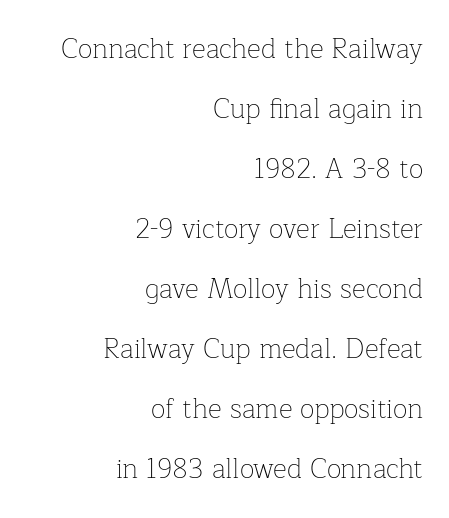
The image shows 27 px text type, upright; set right-aligned, loose line spacing (2.22x), normal letter spacing, not underlined.
